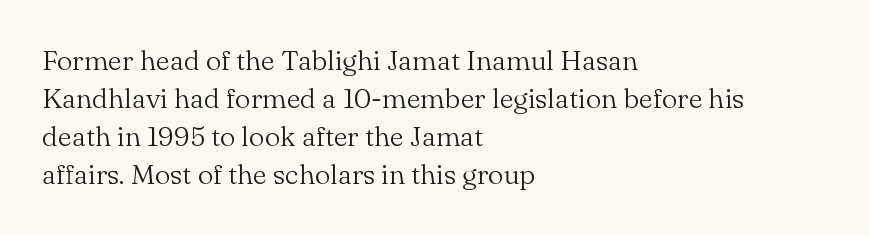
{"serif": "yes", "italic": "no", "bold": "no", "weight": "light", "width": "normal", "stroke_contrast": "medium", "x_height": "small", "monospaced": "no", "underline": "no", "align": "left", "line_spacing": "normal", "line_spacing_ratio": 1.36, "letter_spacing": "normal", "letter_spacing_em": 0.0, "glyph_px": 28}
